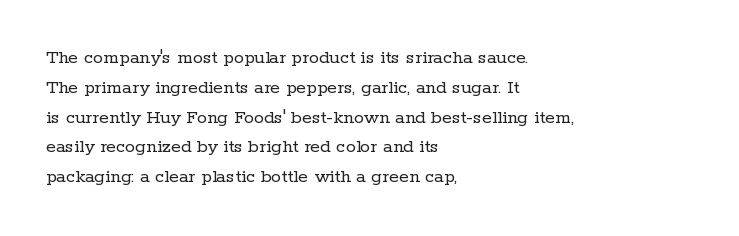
{"italic": "no", "bold": "no", "underline": "no", "align": "left", "line_spacing": "normal", "line_spacing_ratio": 1.49, "letter_spacing": "normal", "letter_spacing_em": 0.0, "glyph_px": 20}
